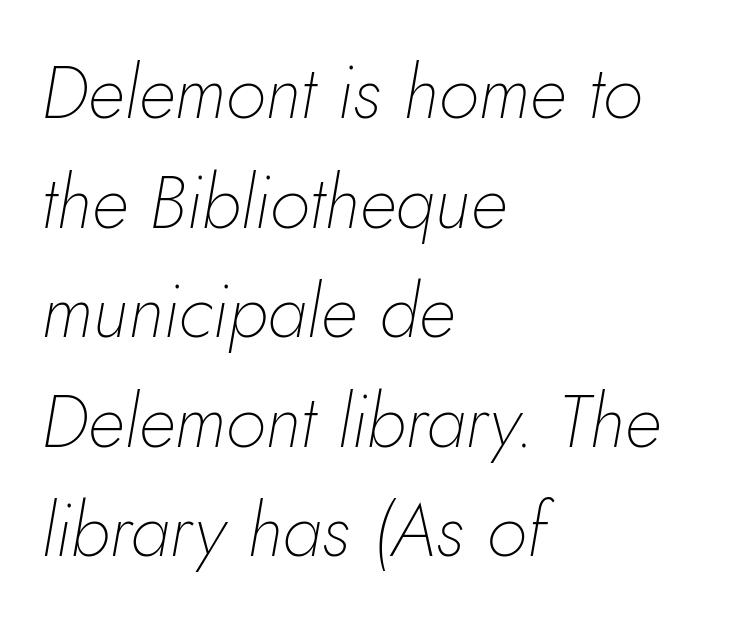
The image shows 74 px thin type, italic (leaning right); set left-aligned, normal line spacing (1.48x), normal letter spacing, not underlined; low stroke contrast and a small x-height.
